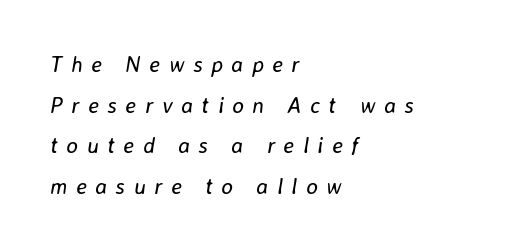
Q: Is the text bold? A: No.
Q: Is the text italic (slanted)? A: Yes, it leans right by about 8 degrees.
Q: Is the text underlined? A: No.
Q: How is the paragraph aligned? A: Left-aligned.
Q: Is the spacing between letters normal or unusually wide? A: Unusually wide.
